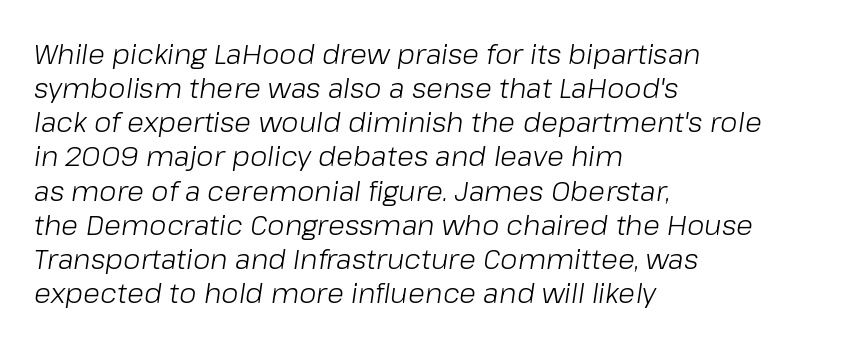
Varying glyph widths throughout — classic text-font behaviour. Nothing unusual about the tracking: characters are spaced as the font intends. A typesetter would mark this as italic. No heavy texture on the line: the type isn't bold. The string is rendered with underlining switched off. Every row of glyphs begins at an identical x-position on the left.
